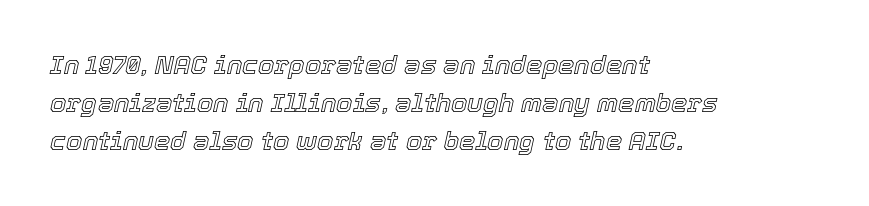
{"italic": "yes", "lean": "right", "slant_degrees": 12, "underline": "no", "align": "left", "line_spacing": "normal", "line_spacing_ratio": 1.46, "letter_spacing": "normal", "letter_spacing_em": 0.0, "glyph_px": 26}
